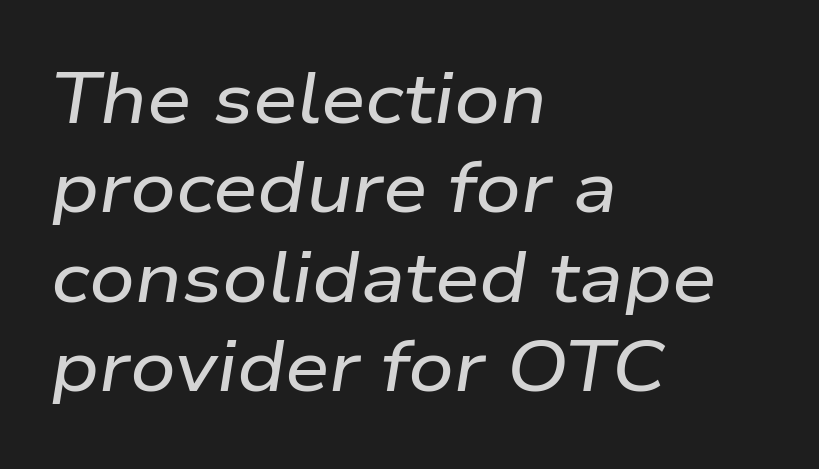
{"italic": "yes", "lean": "right", "slant_degrees": 9, "width": "wide", "stroke_contrast": "low", "x_height": "medium", "monospaced": "no", "underline": "no", "align": "left", "line_spacing": "normal", "line_spacing_ratio": 1.26, "letter_spacing": "normal", "letter_spacing_em": 0.0, "glyph_px": 71}
